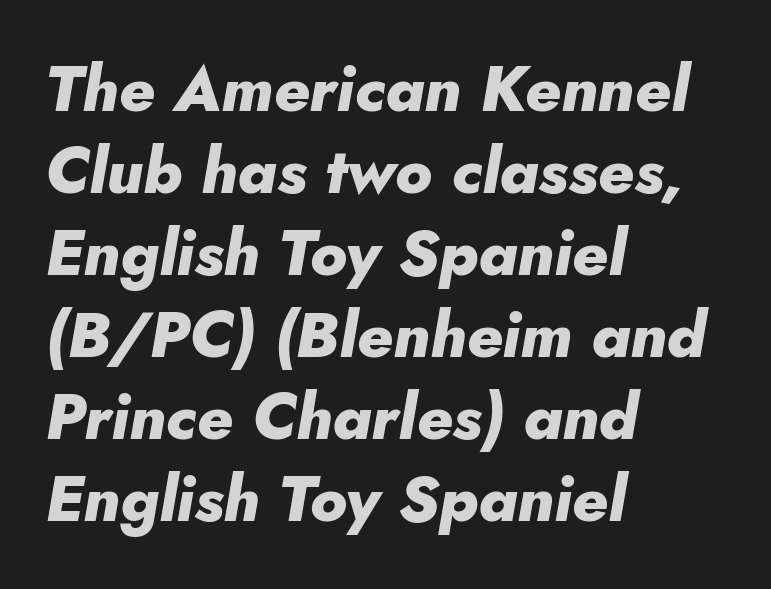
In terms of letterspacing, this is plain default setting. Honestly, the row spacing looks completely unremarkable. Typographic density is high because the face is bold. The passage shown is typed in a proportional face where columns would drift. These lines stack with their left ends in a neat column.
